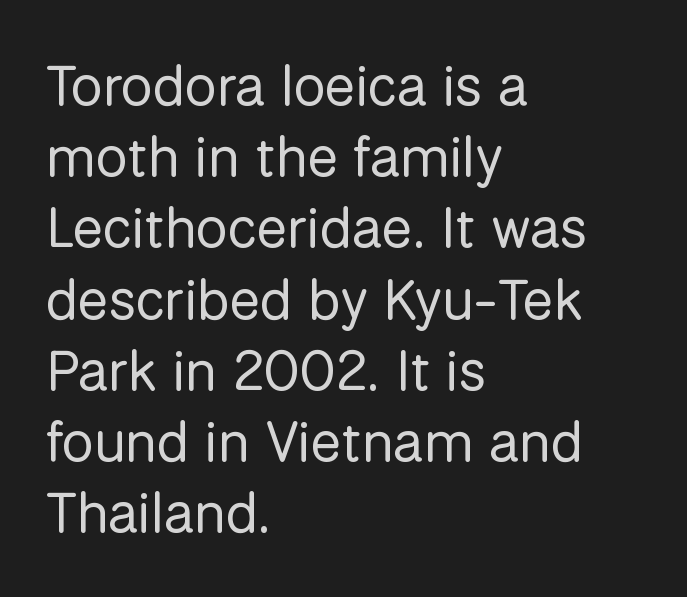
The image shows 57 px regular-weight sans-serif type, upright; set left-aligned, normal line spacing (1.25x), normal letter spacing, not underlined; low stroke contrast and a medium x-height.
